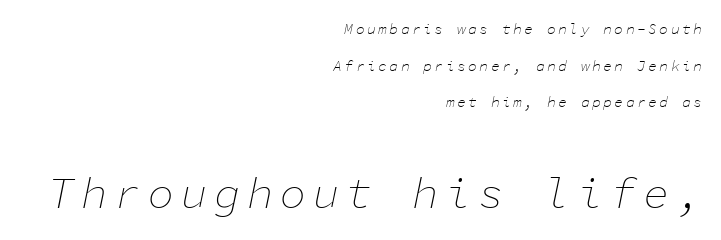
Monospaced: the letters line up in strict vertical columns. If you squint, the bottom block still reads clearly — it's the larger of the two. Heaviness? Minimal to ordinary, like unemphasized prose. The baseline area is clear. Slanted lettering throughout. Typeset ragged left — the right edge is the straight one.
